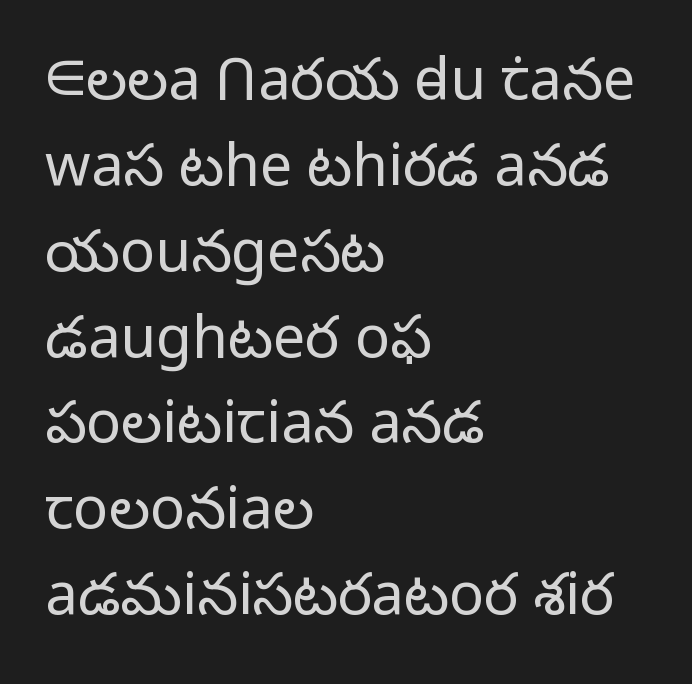
{"serif": "no", "italic": "no", "bold": "no", "weight": "light", "width": "normal", "stroke_contrast": "low", "x_height": "medium", "monospaced": "no", "underline": "no", "align": "left", "line_spacing": "normal", "line_spacing_ratio": 1.48, "letter_spacing": "normal", "letter_spacing_em": 0.0, "glyph_px": 58}
